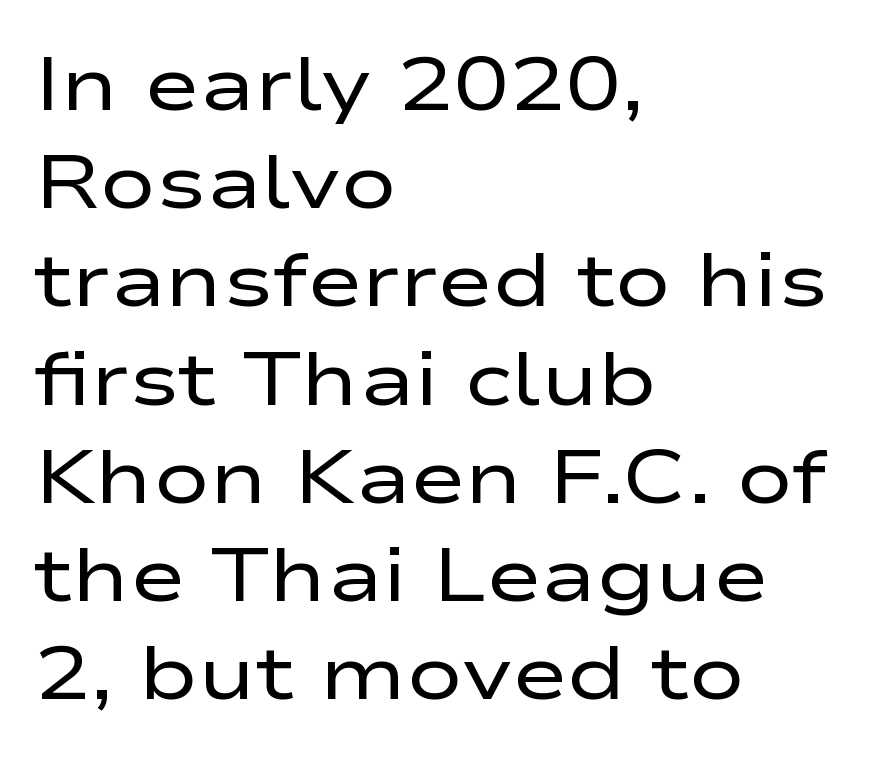
Is this a sans? Yes — the strokes have no serifs. Is the type heavy? It reads as light-to-regular instead. Tracking here is standard; glyphs follow each other at the usual distance. If you measured baseline to baseline, you'd find a middling distance. Looks like regular typesetting: each glyph gets only the width it needs. A clean baseline with only descenders dipping below it.
